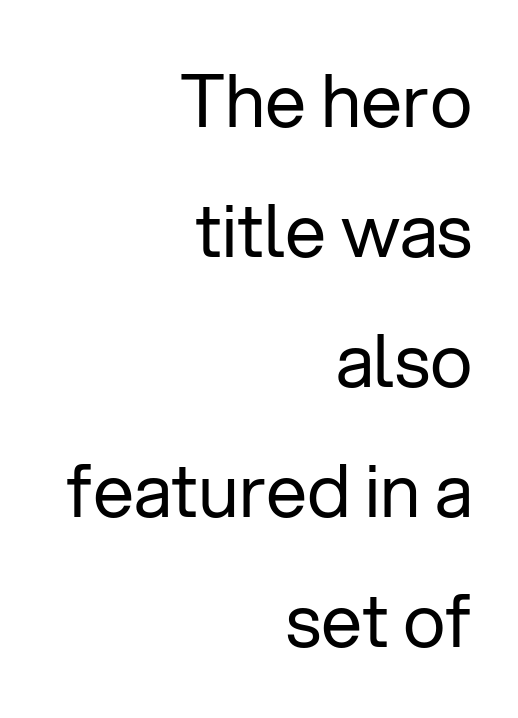
Q: Is the text bold? A: No.
Q: Is the text italic (slanted)? A: No, it is upright.
Q: Is the typeface a serif or a sans-serif typeface? A: Sans-serif.
Q: Is the text underlined? A: No.
Q: How is the paragraph aligned? A: Right-aligned.
Q: Is the spacing between letters normal or unusually wide? A: Normal.
Q: Width (condensed, normal, or wide)? A: Normal.
Q: Stroke contrast? A: Low.
Q: x-height? A: Medium.
Q: Monospaced? A: No.
